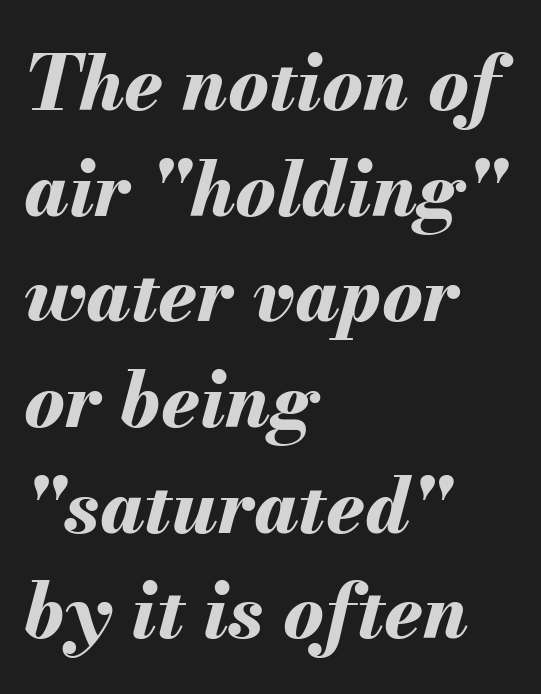
The image shows 76 px bold type, italic (leaning right); set left-aligned, normal line spacing (1.39x), normal letter spacing, not underlined; medium stroke contrast and a small x-height.
